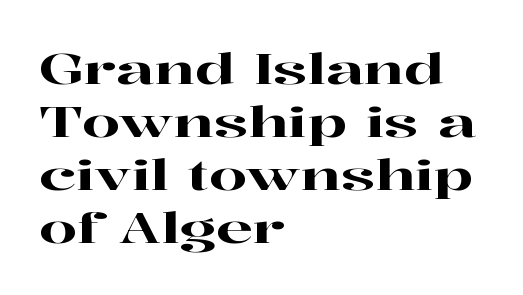
Q: Is the text italic (slanted)? A: No, it is upright.
Q: Is the typeface a serif or a sans-serif typeface? A: Serif.
Q: Is the text underlined? A: No.
Q: How is the paragraph aligned? A: Left-aligned.
Q: Is the spacing between letters normal or unusually wide? A: Normal.
Q: Width (condensed, normal, or wide)? A: Wide.
Q: Stroke contrast? A: High.
Q: x-height? A: Medium.
Q: Monospaced? A: No.
